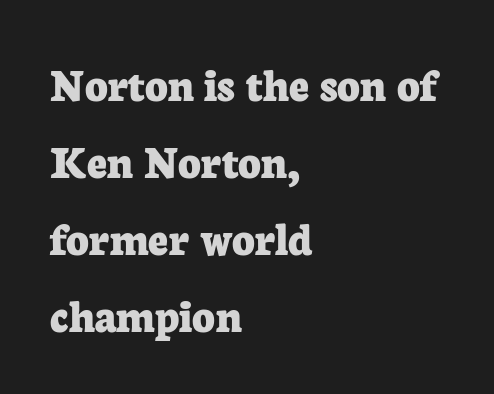
The image shows 49 px bold serif type, upright; set left-aligned, normal line spacing (1.57x), normal letter spacing, not underlined; low stroke contrast and a medium x-height.
